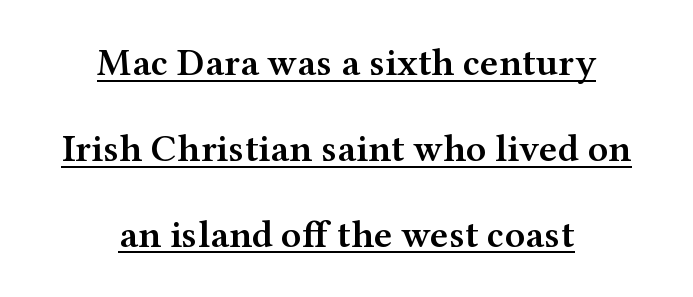
Every row of glyphs is offset so its center matches the block's center. How are the letters spaced? Ordinarily, with no added tracking. In terms of letterform style, serifs are clearly present. Ordinary non-slanted type is in use. Character widths vary here, with narrow letters taking less room than wide ones. This is underlined copy, the kind a proofreader might mark for attention.
